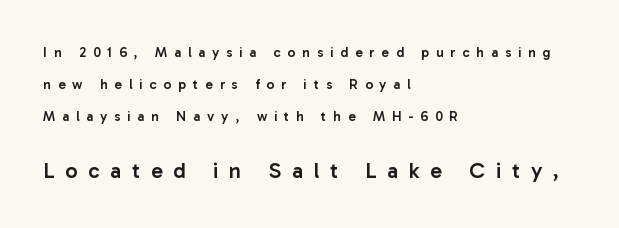
{"italic": "no", "bold": "semi", "underline": "no", "align": "left", "line_spacing": "loose", "line_spacing_ratio": 2.3, "letter_spacing": "wide", "letter_spacing_em": 0.49, "larger_block": "second", "size_ratio": 1.57, "glyph_px": 22}
